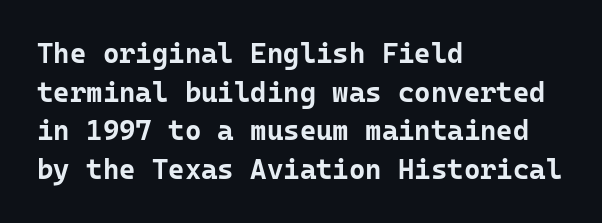
The image shows 28 px bold sans-serif type, upright, monospaced; set left-aligned, normal line spacing (1.38x), normal letter spacing, not underlined; low stroke contrast and a medium x-height.
